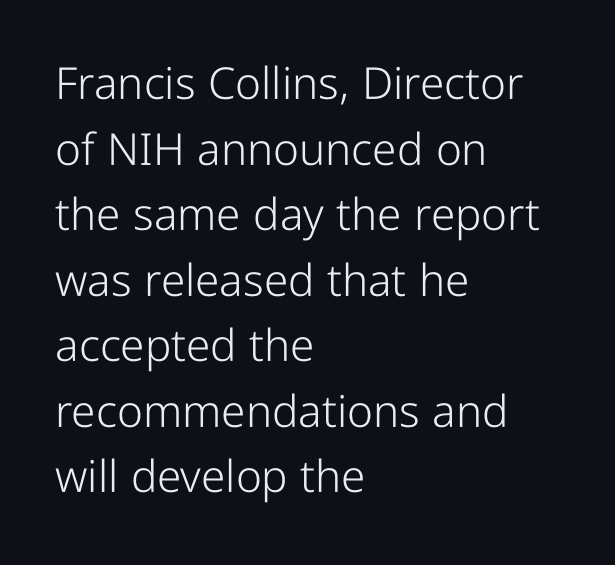
The image shows 44 px light, condensed sans-serif type, upright; set left-aligned, normal line spacing (1.49x), normal letter spacing, not underlined; low stroke contrast and a medium x-height.
